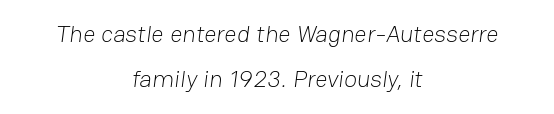
The image shows 24 px text type; set centered, line spacing 1.89x, normal letter spacing, not underlined.
